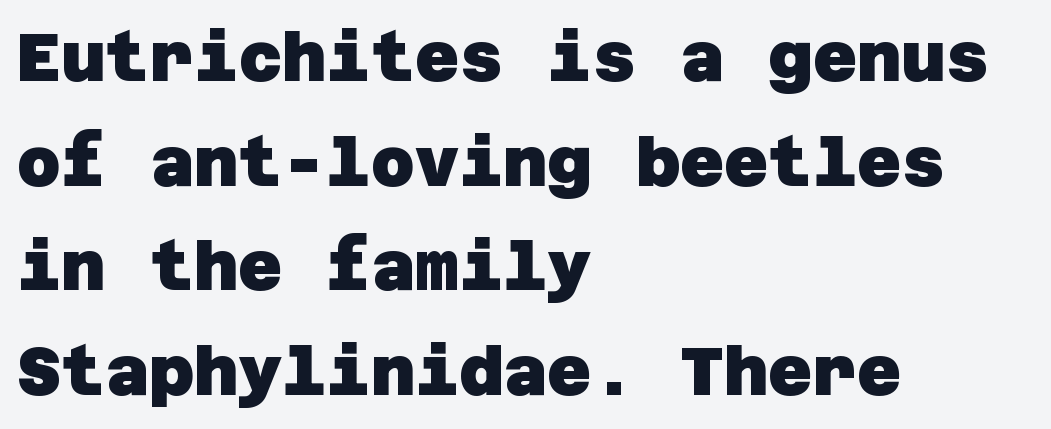
The image shows 68 px heavy sans-serif type; set left-aligned, normal line spacing (1.54x), normal letter spacing, not underlined; low stroke contrast and a large x-height.
